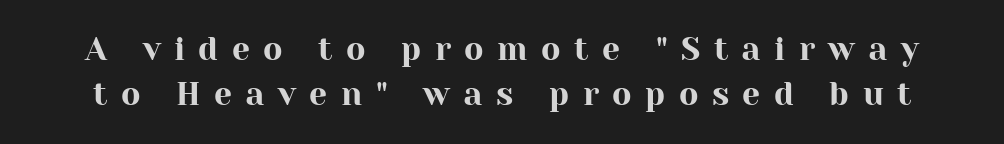
The passage shown stacks its lines at a standard gap. The font's upright variant was chosen for this text. Type without underlining. You could not count columns in this text — the font is proportionally spaced.
